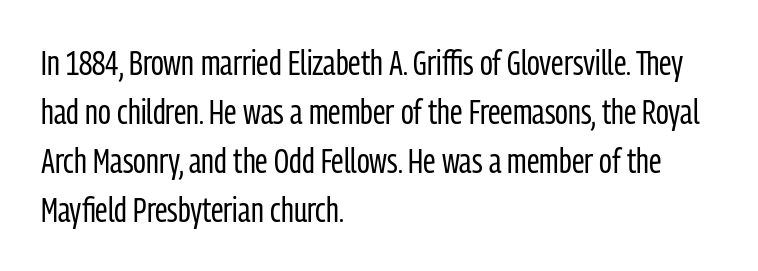
{"serif": "no", "italic": "no", "bold": "no", "weight": "regular", "width": "condensed", "stroke_contrast": "low", "x_height": "medium", "monospaced": "no", "underline": "no", "align": "left", "line_spacing": "normal", "line_spacing_ratio": 1.4, "letter_spacing": "normal", "letter_spacing_em": 0.0, "glyph_px": 35}
